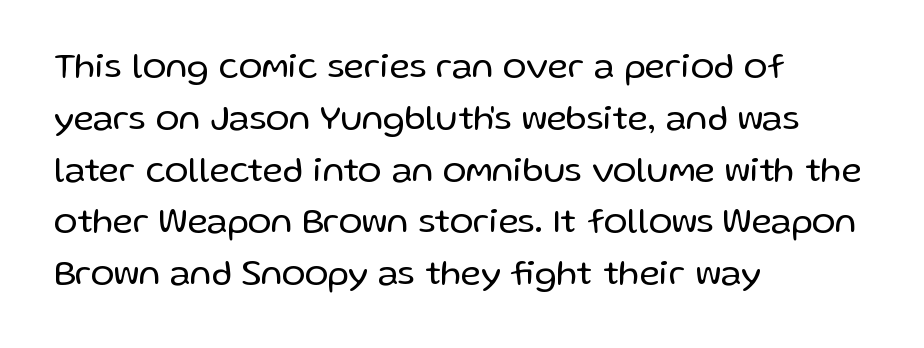
{"serif": "no", "italic": "no", "bold": "no", "weight": "regular", "width": "normal", "stroke_contrast": "low", "x_height": "medium", "monospaced": "no", "underline": "no", "align": "left", "line_spacing": "normal", "line_spacing_ratio": 1.48, "letter_spacing": "normal", "letter_spacing_em": 0.0, "glyph_px": 35}
